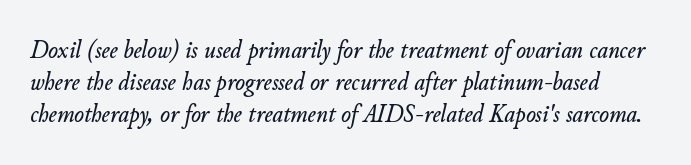
Q: Is the text italic (slanted)? A: Yes, it leans right by about 11 degrees.
Q: Is the text underlined? A: No.
Q: Is the spacing between letters normal or unusually wide? A: Normal.
